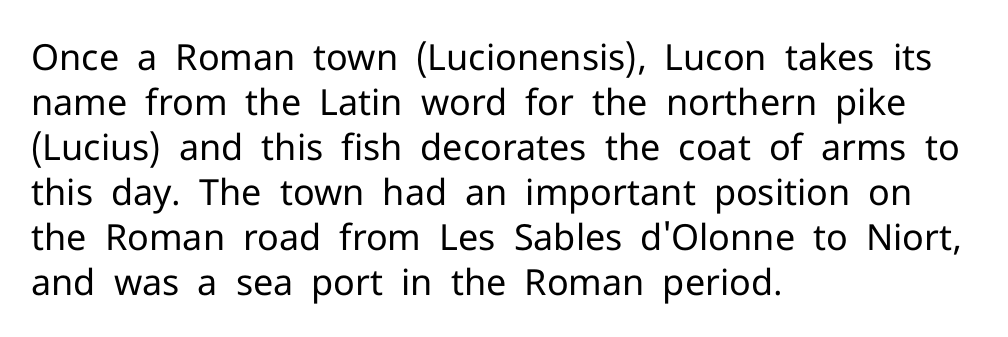
{"serif": "no", "italic": "no", "bold": "no", "weight": "regular", "width": "normal", "stroke_contrast": "low", "x_height": "medium", "monospaced": "no", "underline": "no", "align": "left", "line_spacing": "normal", "line_spacing_ratio": 1.25, "letter_spacing": "normal", "letter_spacing_em": 0.0, "glyph_px": 36}
